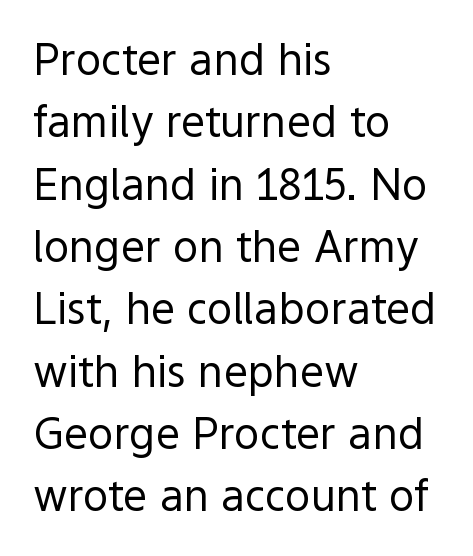
Q: Is the text bold? A: No.
Q: Is the text italic (slanted)? A: No, it is upright.
Q: Is the typeface a serif or a sans-serif typeface? A: Sans-serif.
Q: Is the text underlined? A: No.
Q: How is the paragraph aligned? A: Left-aligned.
Q: Is the spacing between letters normal or unusually wide? A: Normal.
Q: Is the spacing between lines tight, normal or loose? A: Normal.
Q: Width (condensed, normal, or wide)? A: Normal.
Q: x-height? A: Medium.
Q: Monospaced? A: No.
